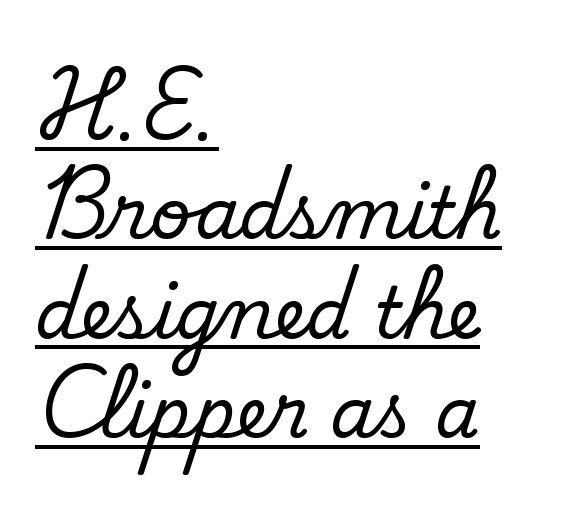
Horizontal bands of white between lines are of average thickness. No chunkiness to these letters — they're not bold. In terms of letterform style, serifs are entirely absent. Standard letterfit; no display-style spreading of the glyphs.
